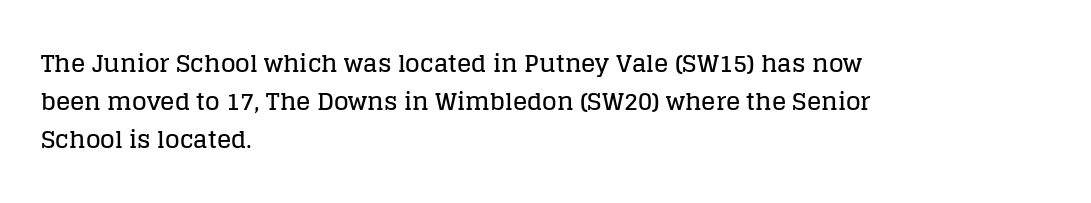
{"italic": "no", "underline": "no", "align": "left", "line_spacing": "normal", "line_spacing_ratio": 1.59, "letter_spacing": "normal", "letter_spacing_em": 0.0, "glyph_px": 24}
